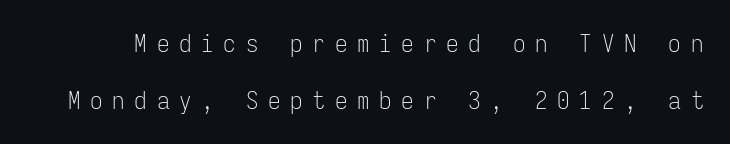
{"italic": "no", "bold": "no", "underline": "no", "line_spacing": "loose", "line_spacing_ratio": 2.28, "letter_spacing": "wide", "letter_spacing_em": 0.39, "glyph_px": 25}
